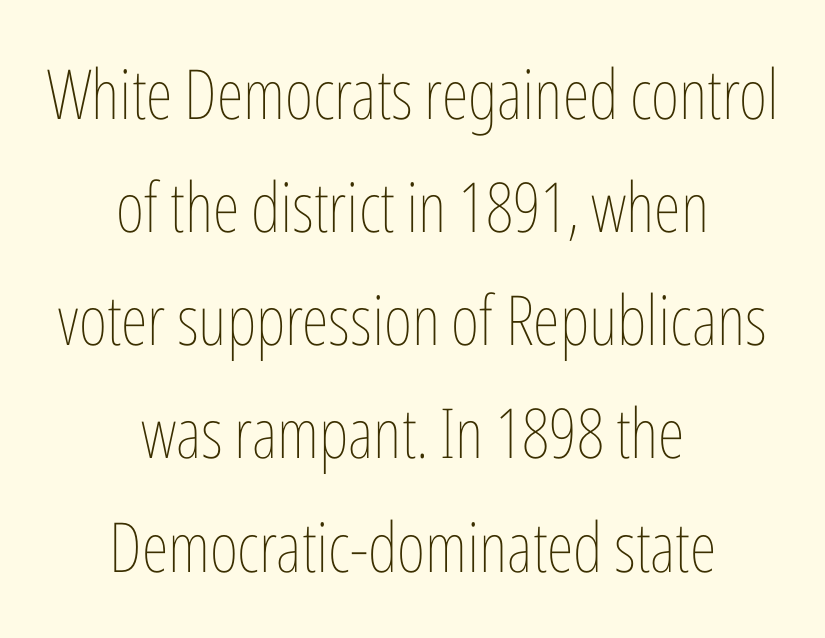
Line spacing here is normal. This rendering leaves character spacing at its baseline value. Is this a heavy cut? Hardly; it is regular or lighter. The lines are quadded center. The typography opts for an upright posture over an oblique one. Words float on clear page, feet unadorned.
